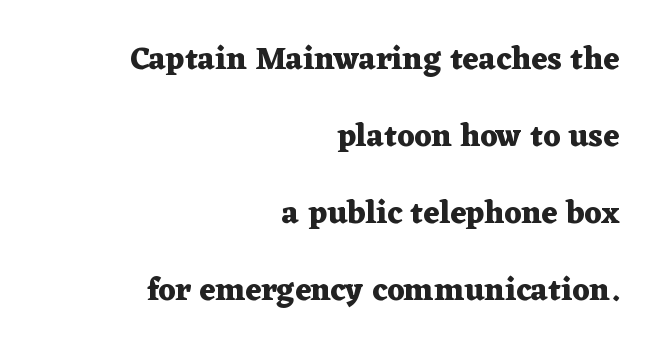
The axis of the letterforms is exactly vertical. Students, this is bold: see how much ink each stroke carries. Summary of vertical rhythm: relaxed, with wide interline spacing. Descender tails drop into unmarked territory.
